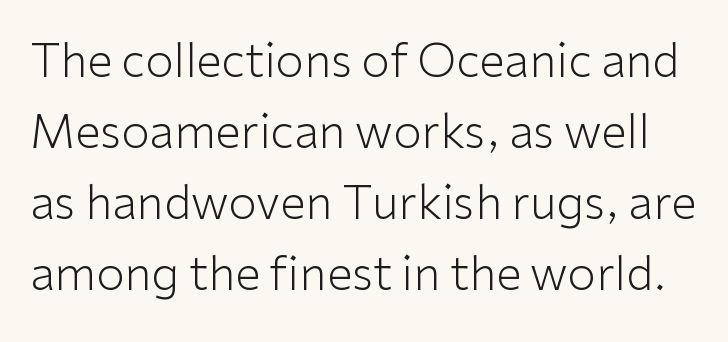
The foot of each line stays bare and open. No letter is thick-stroked: the sample isn't bold. The face used here is rendered with its standard letterfit. Character widths vary here, with narrow letters taking less room than wide ones. These lines are composed in type without serifs.
